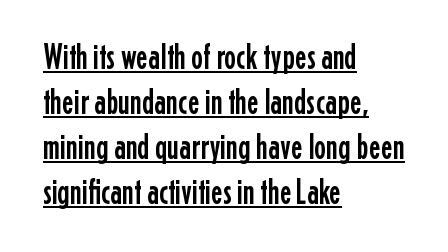
This rendering employs a face without finishing strokes, i.e., a sans-serif. In terms of posture, this sample is upright. Do the characters align in a grid? No, the font is proportional. Inter-character spacing is left at the font's built-in metrics.
